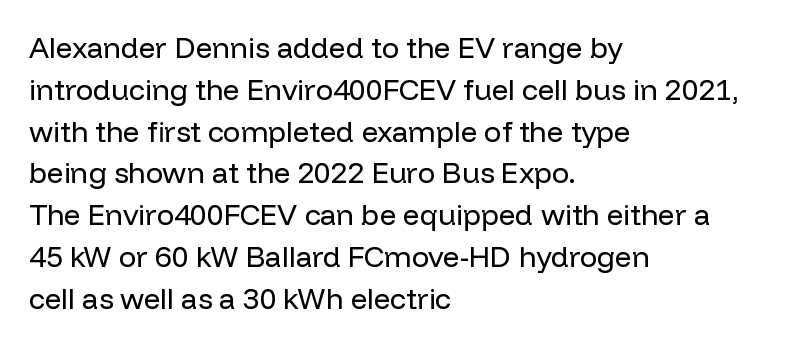
The image shows 29 px regular-weight sans-serif type, upright; set left-aligned, normal line spacing (1.44x), normal letter spacing, not underlined; low stroke contrast and a medium x-height.
